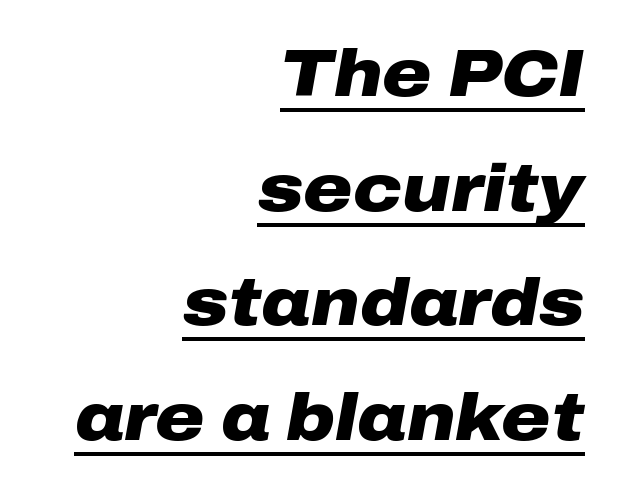
The image shows 67 px heavy, wide type, italic (leaning right); set right-aligned, line spacing 1.71x, normal letter spacing, underlined; low stroke contrast and a medium x-height.
